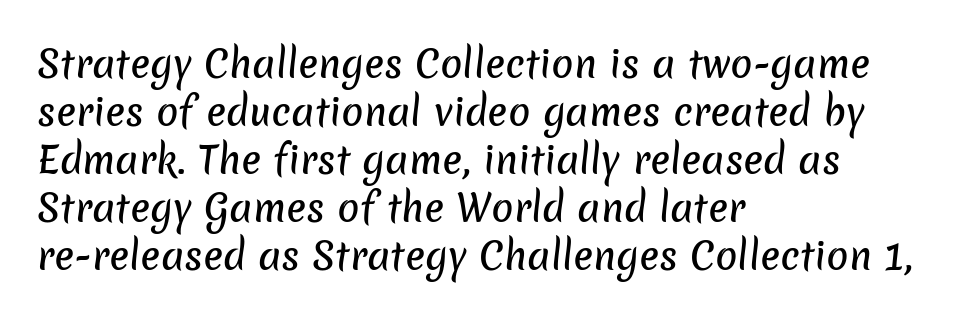
{"serif": "no", "width": "normal", "stroke_contrast": "low", "x_height": "medium", "monospaced": "no", "underline": "no", "align": "left", "line_spacing": "normal", "line_spacing_ratio": 1.3, "letter_spacing": "normal", "letter_spacing_em": 0.0, "glyph_px": 37}
